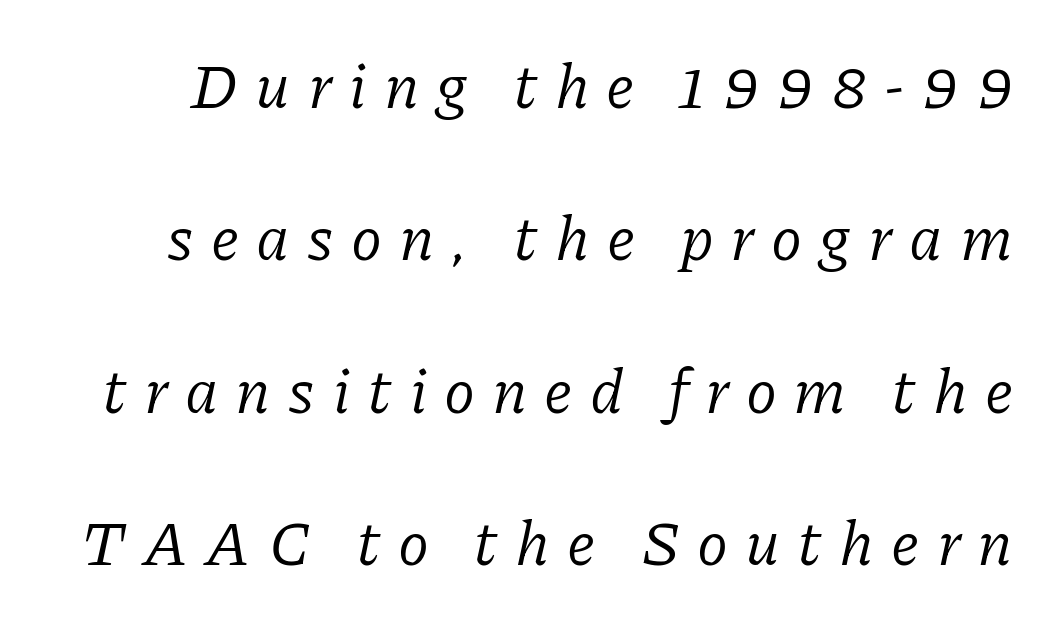
{"serif": "yes", "italic": "yes", "lean": "right", "slant_degrees": 11, "bold": "no", "weight": "regular", "width": "normal", "stroke_contrast": "low", "x_height": "medium", "monospaced": "no", "underline": "no", "line_spacing": "loose", "line_spacing_ratio": 2.42, "letter_spacing": "wide", "letter_spacing_em": 0.27, "glyph_px": 63}
